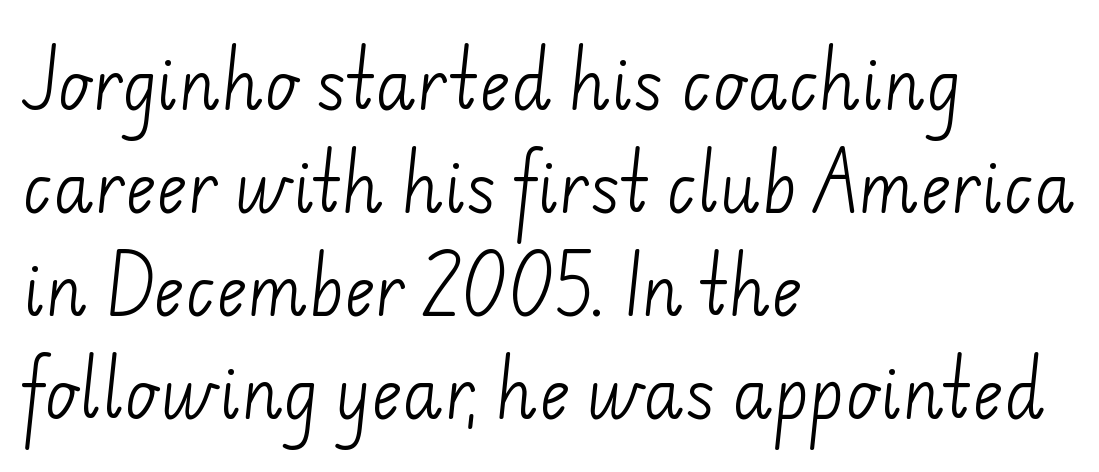
The image shows 66 px light sans-serif type; set left-aligned, normal line spacing (1.56x), normal letter spacing, not underlined; low stroke contrast and a small x-height.
